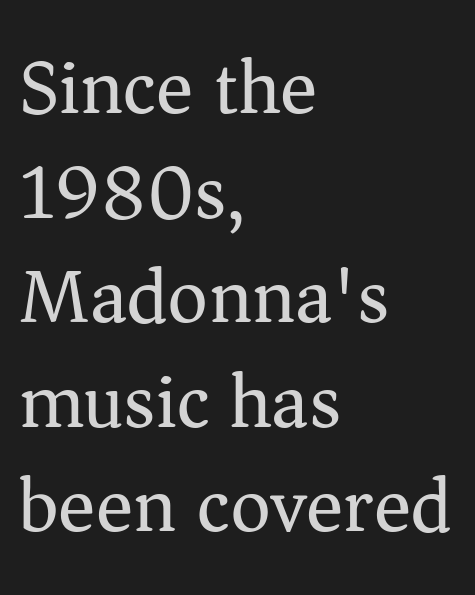
{"serif": "yes", "italic": "no", "bold": "no", "weight": "regular", "width": "normal", "stroke_contrast": "medium", "x_height": "medium", "monospaced": "no", "underline": "no", "align": "left", "line_spacing": "normal", "line_spacing_ratio": 1.34, "letter_spacing": "normal", "letter_spacing_em": 0.0, "glyph_px": 78}
